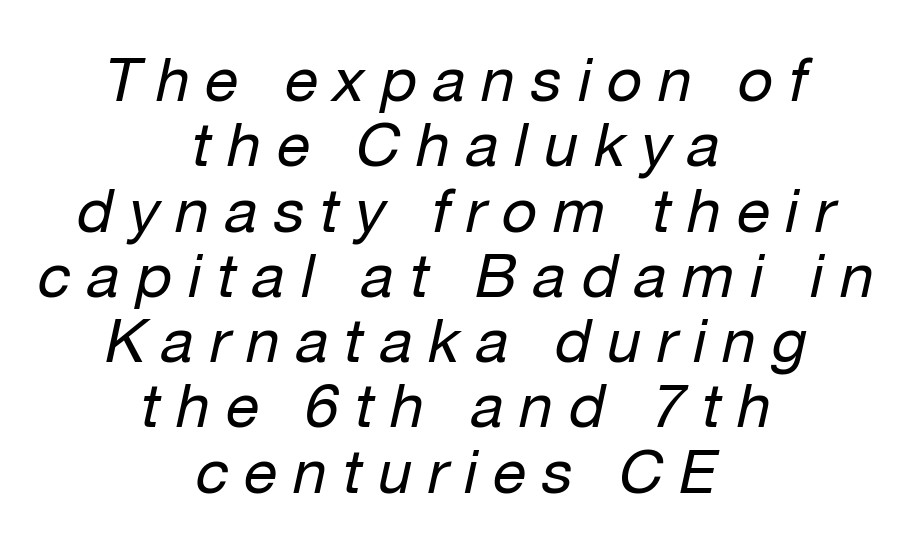
Q: Is the text bold? A: No.
Q: Is the text italic (slanted)? A: Yes, it leans right by about 12 degrees.
Q: Is the text underlined? A: No.
Q: How is the paragraph aligned? A: Centered.
Q: Is the spacing between letters normal or unusually wide? A: Unusually wide.
Q: Is the spacing between lines tight, normal or loose? A: Tight.
Q: Width (condensed, normal, or wide)? A: Normal.
Q: Stroke contrast? A: Low.
Q: x-height? A: Medium.
Q: Monospaced? A: No.
